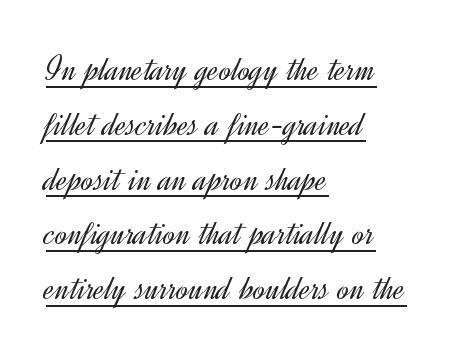
Q: Is the text bold? A: No.
Q: Is the text italic (slanted)? A: Yes.
Q: Is the typeface a serif or a sans-serif typeface? A: Sans-serif.
Q: Is the text underlined? A: Yes.
Q: How is the paragraph aligned? A: Left-aligned.
Q: Is the spacing between letters normal or unusually wide? A: Normal.
Q: Is the spacing between lines tight, normal or loose? A: Normal.
Q: Width (condensed, normal, or wide)? A: Normal.
Q: x-height? A: Small.
Q: Monospaced? A: No.
